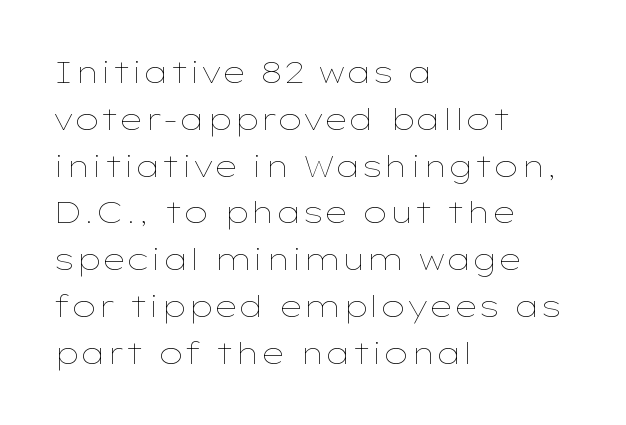
The image shows 30 px thin, wide type, upright; set left-aligned, normal line spacing (1.56x), normal letter spacing, not underlined; low stroke contrast and a medium x-height.
